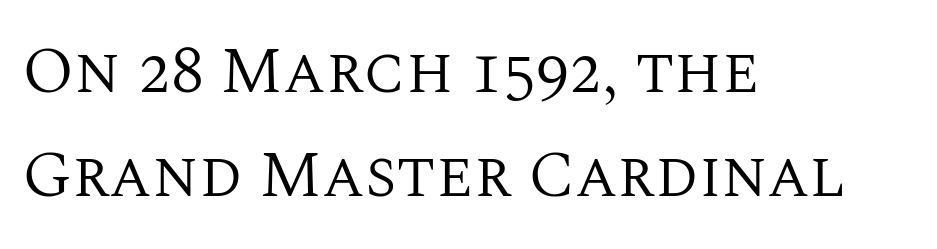
There is no visible air inserted between adjacent glyphs. Think of a printed novel: that variable character pitch is what you see here. Honestly, there is no underline to notice here at all. Designer's note — italics off, roman on. The line-height multiplier appears to be the usual default.
